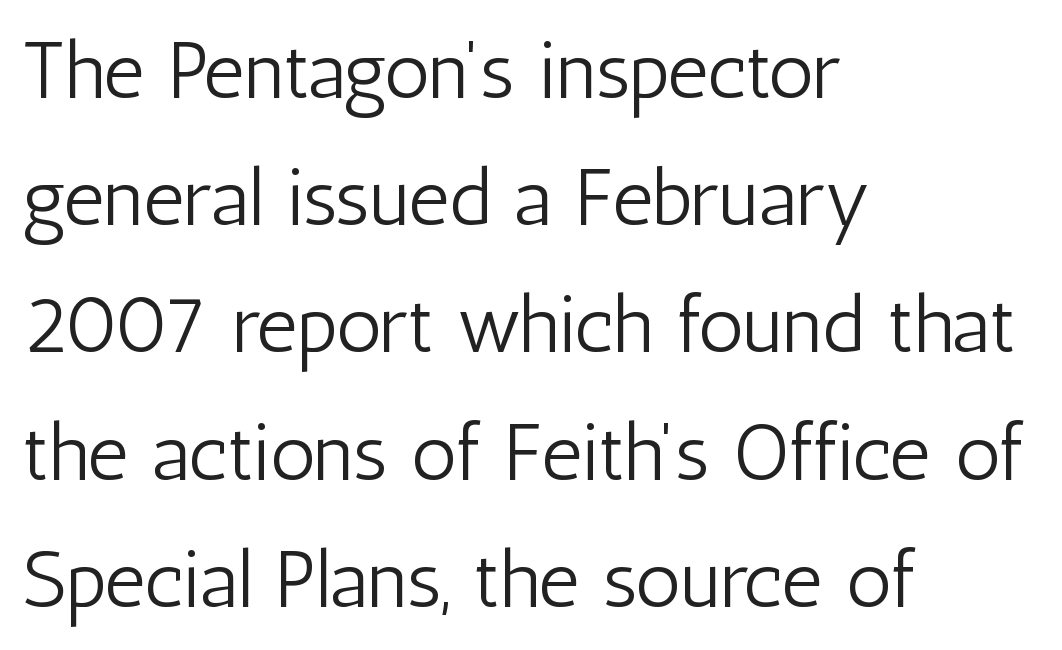
{"serif": "no", "italic": "no", "bold": "no", "weight": "light", "width": "condensed", "stroke_contrast": "low", "x_height": "medium", "monospaced": "no", "underline": "no", "align": "left", "line_spacing": "normal", "line_spacing_ratio": 1.59, "letter_spacing": "normal", "letter_spacing_em": 0.0, "glyph_px": 80}
